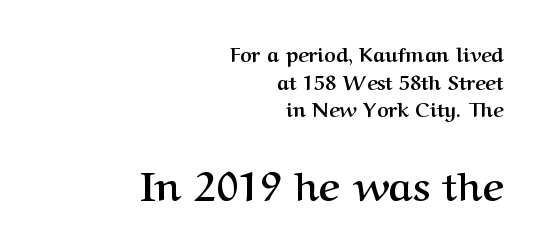
{"serif": "yes", "italic": "no", "bold": "yes", "weight": "semibold", "width": "normal", "stroke_contrast": "medium", "x_height": "medium", "monospaced": "no", "underline": "no", "align": "right", "line_spacing": "normal", "line_spacing_ratio": 1.38, "letter_spacing": "normal", "letter_spacing_em": 0.0, "larger_block": "second", "size_ratio": 2.0, "glyph_px": 40}
